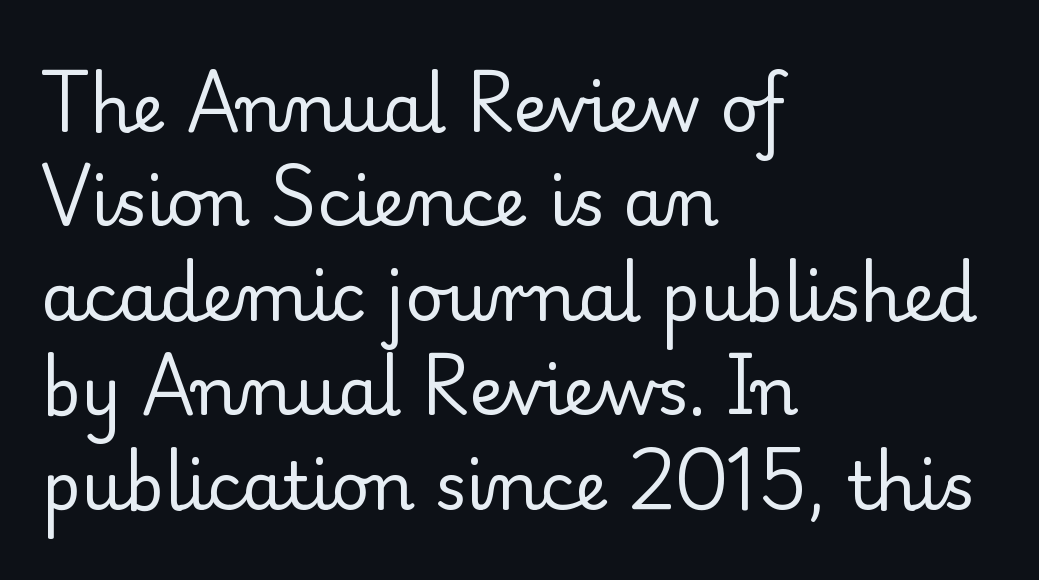
The paragraph shown leans on its left margin. Compared with typical body copy, the letter spacing here is the same. Interline gaps are of average width in this sample. Varying glyph widths throughout — classic text-font behaviour. Type style note: has serifs. No italicization has been applied; the sample stays upright.
